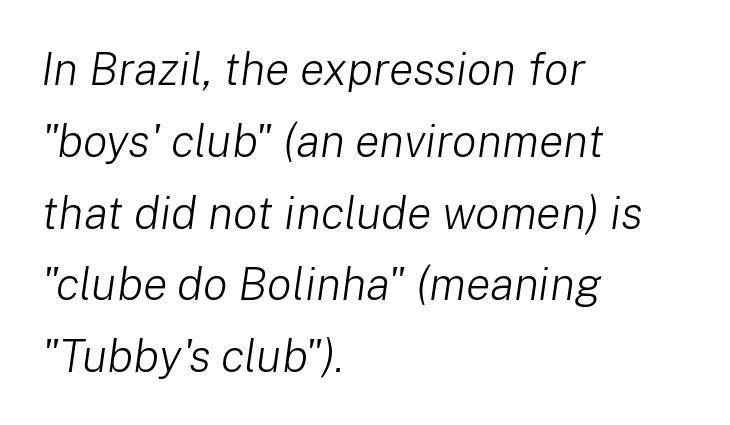
Do the characters align in a grid? No, the font is proportional. Weight: regular or lighter. Observe the ordinary spacing: letters are neighbours, not strangers. Horizontal alignment here is leftward, the default for most running prose. You can tell it's italic because the verticals aren't actually vertical. The passage shown is not underscored anywhere.
